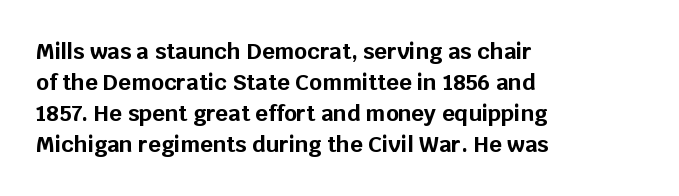
Q: Is the text bold? A: Yes.
Q: Is the text italic (slanted)? A: No, it is upright.
Q: Is the text underlined? A: No.
Q: How is the paragraph aligned? A: Left-aligned.
Q: Is the spacing between letters normal or unusually wide? A: Normal.
Q: Is the spacing between lines tight, normal or loose? A: Normal.
